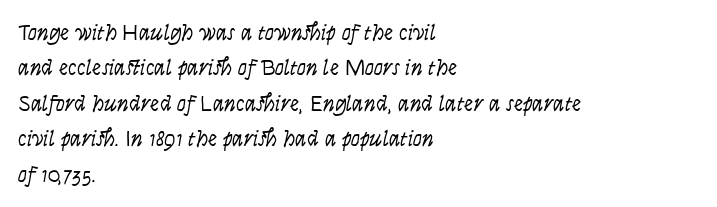
Q: Is the text bold? A: No.
Q: Is the text italic (slanted)? A: Yes.
Q: Is the text underlined? A: No.
Q: How is the paragraph aligned? A: Left-aligned.
Q: Is the spacing between letters normal or unusually wide? A: Normal.
Q: Is the spacing between lines tight, normal or loose? A: Normal.
